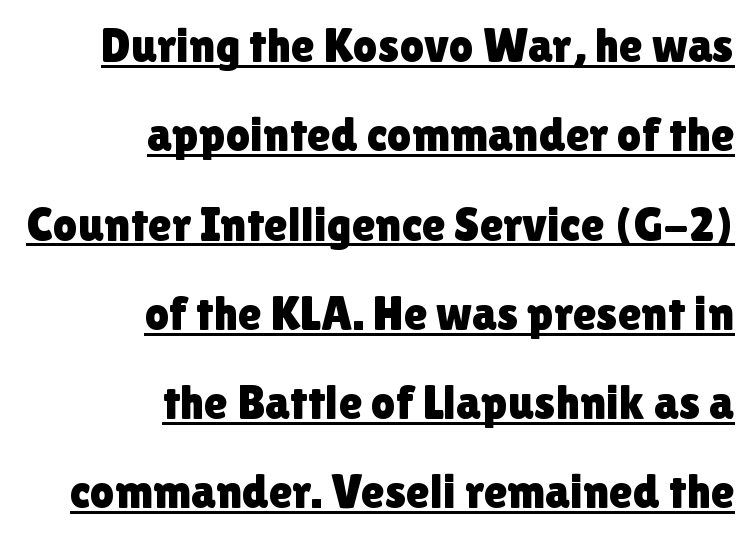
The image shows 48 px sans-serif type, upright; set right-aligned, line spacing 1.86x, normal letter spacing, underlined; a medium x-height.
